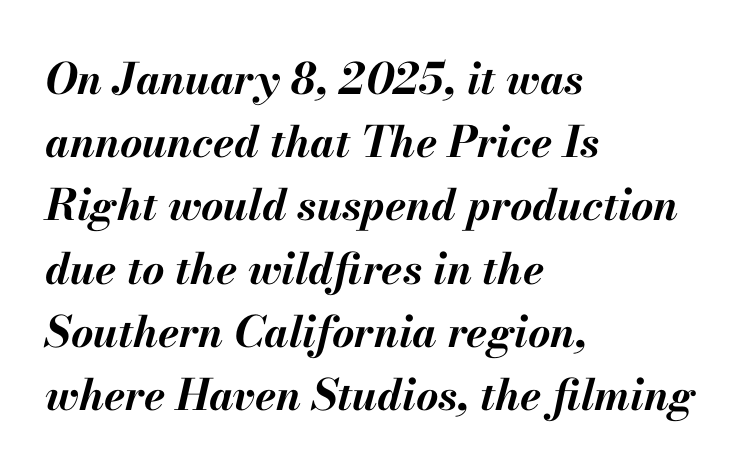
{"italic": "yes", "lean": "right", "slant_degrees": 13, "bold": "yes", "weight": "bold", "width": "normal", "stroke_contrast": "medium", "x_height": "small", "monospaced": "no", "underline": "no", "align": "left", "line_spacing": "normal", "line_spacing_ratio": 1.47, "letter_spacing": "normal", "letter_spacing_em": 0.0, "glyph_px": 43}
